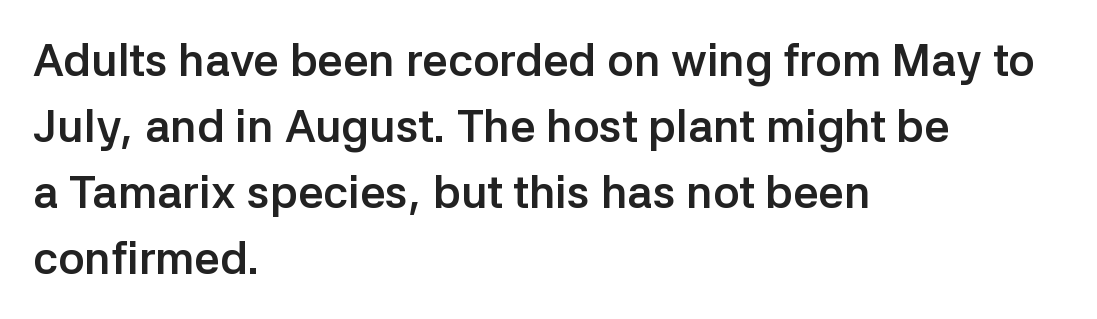
Q: Is the text bold? A: Yes.
Q: Is the text italic (slanted)? A: No, it is upright.
Q: Is the typeface a serif or a sans-serif typeface? A: Sans-serif.
Q: Is the text underlined? A: No.
Q: How is the paragraph aligned? A: Left-aligned.
Q: Is the spacing between letters normal or unusually wide? A: Normal.
Q: Is the spacing between lines tight, normal or loose? A: Normal.
Q: Width (condensed, normal, or wide)? A: Normal.
Q: Stroke contrast? A: Low.
Q: x-height? A: Medium.
Q: Monospaced? A: No.
